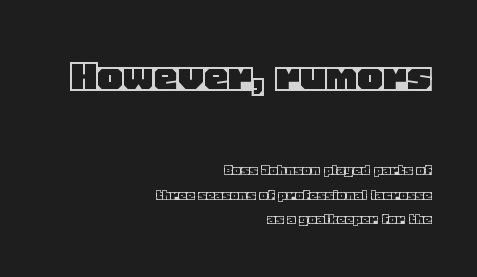
Q: Is the text italic (slanted)? A: No, it is upright.
Q: Is the text underlined? A: No.
Q: How is the paragraph aligned? A: Right-aligned.
Q: Is the spacing between letters normal or unusually wide? A: Normal.
Q: Is the spacing between lines tight, normal or loose? A: Normal.
Q: Which block of text is set in a larger size, the first (top) or the second (bottom)? A: The first (top) one.
Q: Width (condensed, normal, or wide)? A: Normal.
Q: x-height? A: Large.
Q: Monospaced? A: No.
